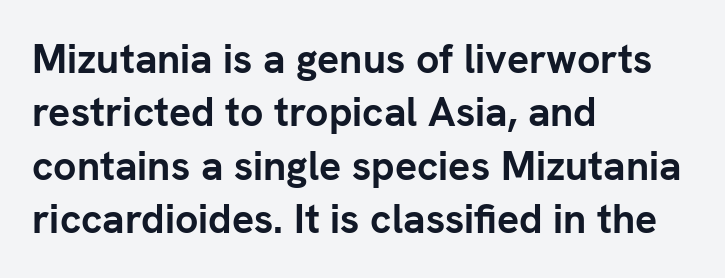
The image shows 41 px semibold sans-serif type, upright; set left-aligned, normal line spacing (1.3x), normal letter spacing, not underlined; low stroke contrast and a medium x-height.
